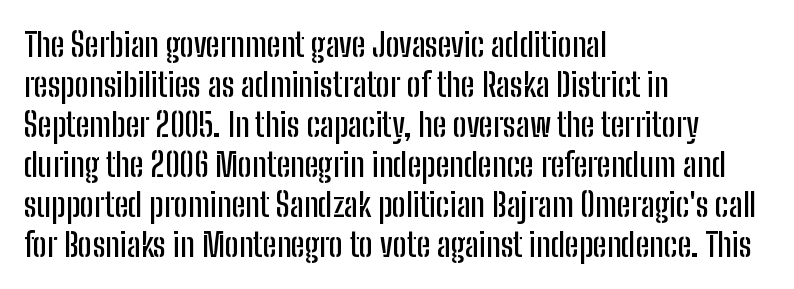
The image shows 33 px condensed sans-serif type, upright; set left-aligned, line spacing 1.21x, normal letter spacing, not underlined; low stroke contrast and a medium x-height.
